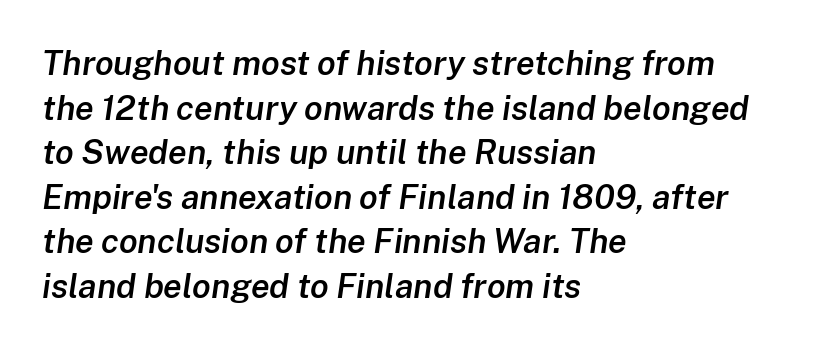
{"italic": "yes", "lean": "right", "slant_degrees": 8, "bold": "semi", "weight": "semibold", "width": "normal", "stroke_contrast": "low", "x_height": "medium", "monospaced": "no", "underline": "no", "align": "left", "line_spacing": "normal", "line_spacing_ratio": 1.31, "letter_spacing": "normal", "letter_spacing_em": 0.0, "glyph_px": 34}
